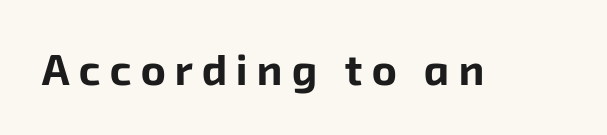
{"serif": "no", "bold": "yes", "weight": "bold", "width": "normal", "stroke_contrast": "low", "x_height": "medium", "monospaced": "no", "underline": "no", "letter_spacing": "wide", "letter_spacing_em": 0.21, "glyph_px": 43}
